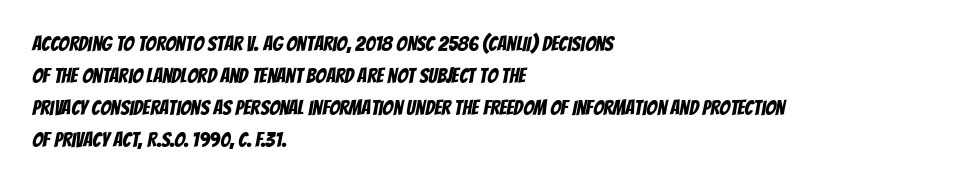
The image shows 21 px text type; set left-aligned, normal line spacing (1.52x), normal letter spacing, not underlined.
